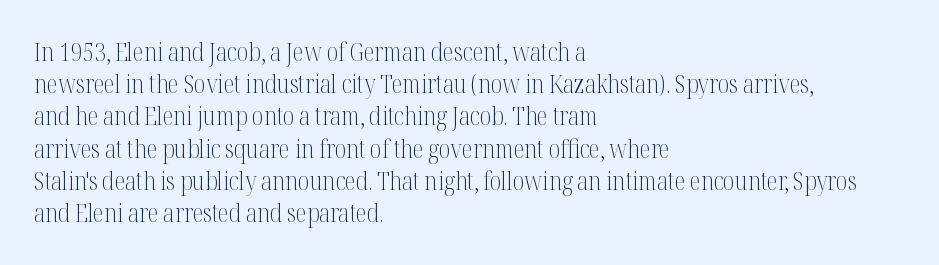
The image shows 25 px text type, upright; set left-aligned, normal line spacing (1.29x), normal letter spacing, not underlined.
